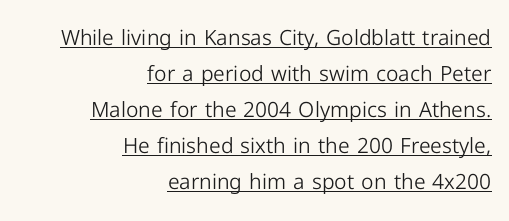
The image shows 21 px text type, upright; set right-aligned, line spacing 1.72x, normal letter spacing, underlined.
